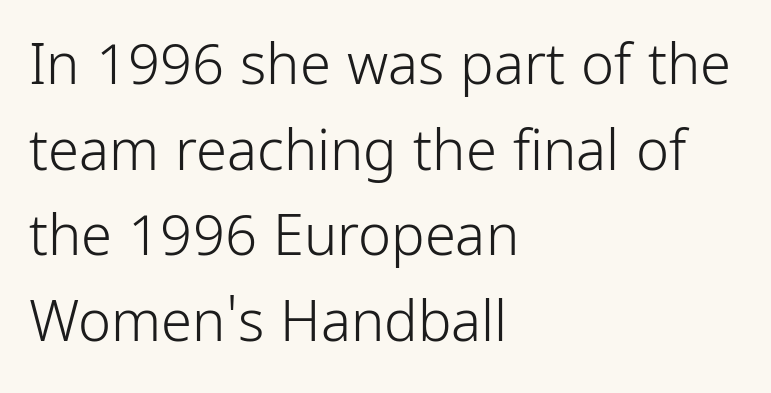
The image shows 56 px light, condensed sans-serif type, upright; set left-aligned, normal line spacing (1.53x), normal letter spacing, not underlined; low stroke contrast and a medium x-height.
